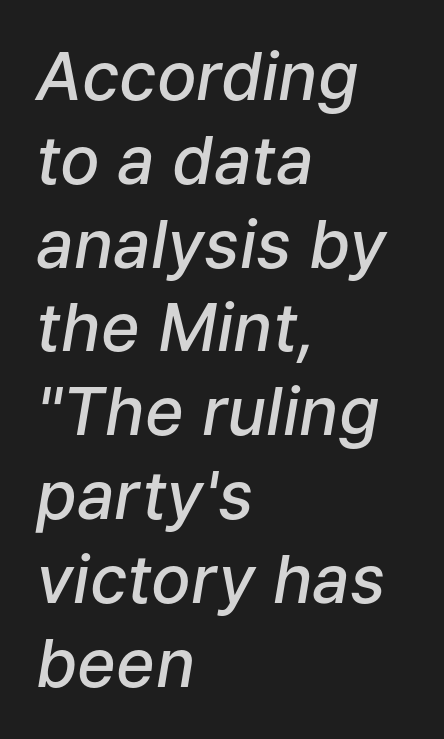
Q: Is the text bold? A: Semi-bold.
Q: Is the text italic (slanted)? A: Yes, it leans right by about 9 degrees.
Q: Is the text underlined? A: No.
Q: How is the paragraph aligned? A: Left-aligned.
Q: Is the spacing between letters normal or unusually wide? A: Normal.
Q: Is the spacing between lines tight, normal or loose? A: Normal.
Q: Width (condensed, normal, or wide)? A: Normal.
Q: Stroke contrast? A: Low.
Q: x-height? A: Medium.
Q: Monospaced? A: No.
